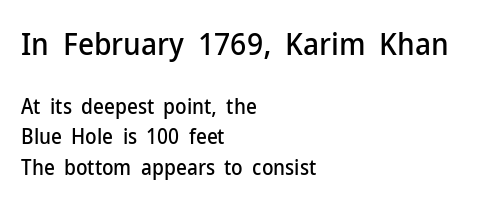
The image shows 31 px sans-serif type, upright; set left-aligned, normal line spacing (1.45x), normal letter spacing, not underlined; the first (top) block is 1.48x larger; low stroke contrast and a medium x-height.
